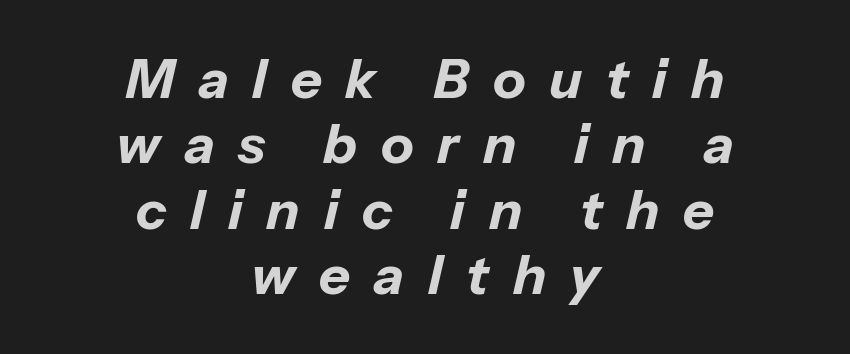
Q: Is the text bold? A: Yes.
Q: Is the text italic (slanted)? A: Yes, it leans right by about 13 degrees.
Q: Is the text underlined? A: No.
Q: How is the paragraph aligned? A: Centered.
Q: Is the spacing between letters normal or unusually wide? A: Unusually wide.
Q: Width (condensed, normal, or wide)? A: Normal.
Q: Stroke contrast? A: Low.
Q: x-height? A: Medium.
Q: Monospaced? A: No.
